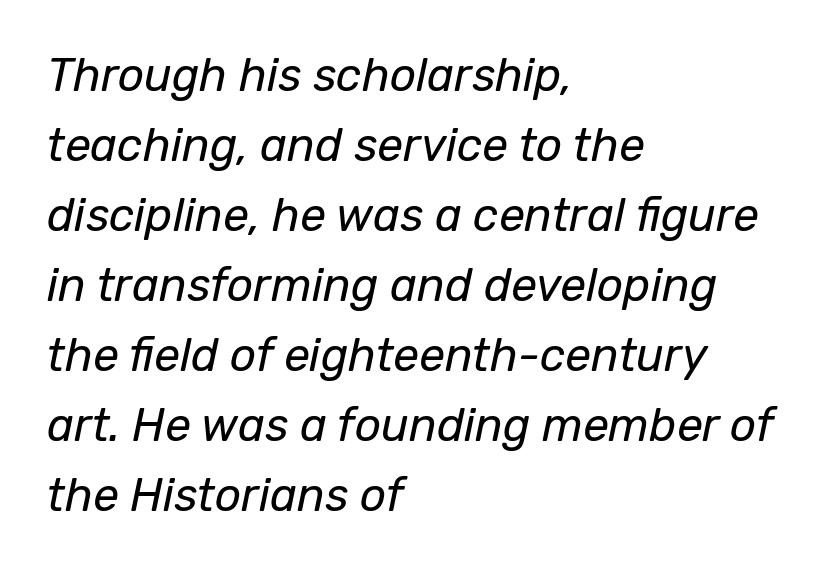
Q: Is the text bold? A: No.
Q: Is the text italic (slanted)? A: Yes, it leans right by about 12 degrees.
Q: Is the text underlined? A: No.
Q: How is the paragraph aligned? A: Left-aligned.
Q: Is the spacing between letters normal or unusually wide? A: Normal.
Q: Is the spacing between lines tight, normal or loose? A: Normal.
Q: Width (condensed, normal, or wide)? A: Normal.
Q: Stroke contrast? A: Low.
Q: x-height? A: Medium.
Q: Monospaced? A: No.
